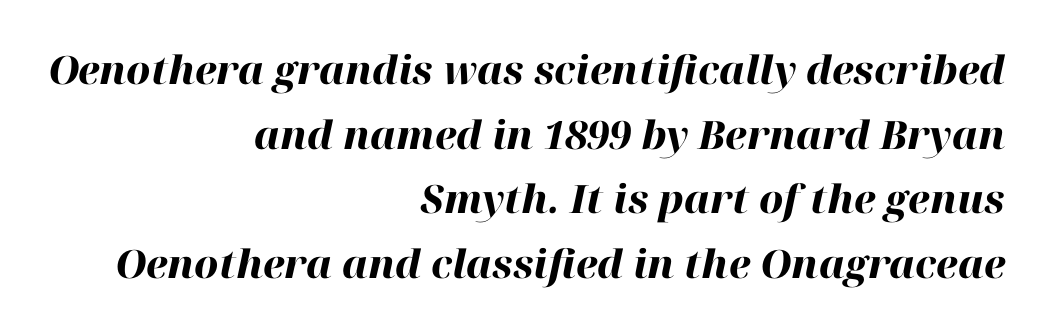
{"italic": "yes", "lean": "right", "slant_degrees": 12, "bold": "yes", "weight": "heavy", "width": "normal", "stroke_contrast": "high", "x_height": "medium", "monospaced": "no", "underline": "no", "align": "right", "line_spacing": "normal", "line_spacing_ratio": 1.66, "letter_spacing": "normal", "letter_spacing_em": 0.0, "glyph_px": 39}
